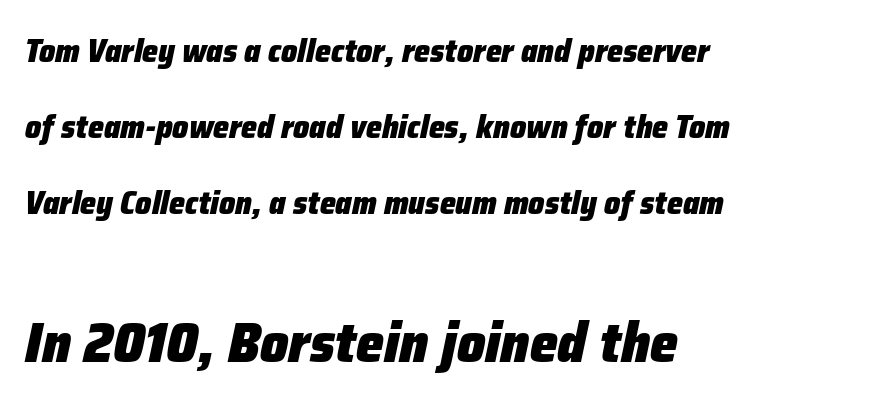
The lettering tilts uniformly, giving the passage an italic look. Characters follow at the spacing the type designer built in. This sample has the flowing, uneven cadence of proportional lettering. Line beginnings align vertically; line endings do not.
